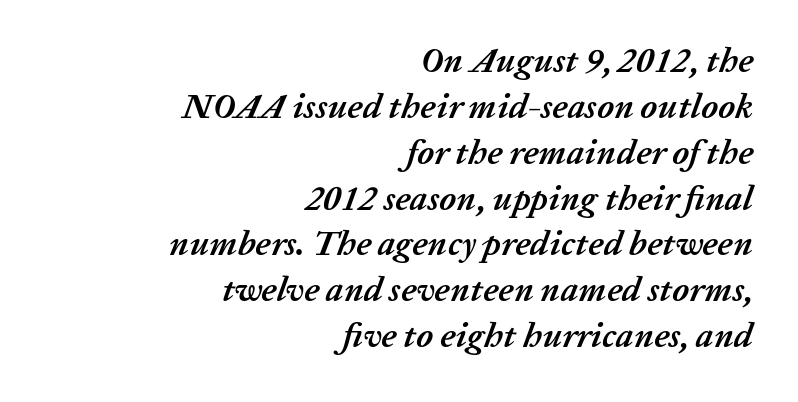
{"italic": "yes", "lean": "right", "slant_degrees": 20, "bold": "yes", "weight": "semibold", "width": "normal", "stroke_contrast": "low", "x_height": "medium", "monospaced": "no", "underline": "no", "align": "right", "line_spacing": "normal", "line_spacing_ratio": 1.31, "letter_spacing": "normal", "letter_spacing_em": 0.0, "glyph_px": 35}
